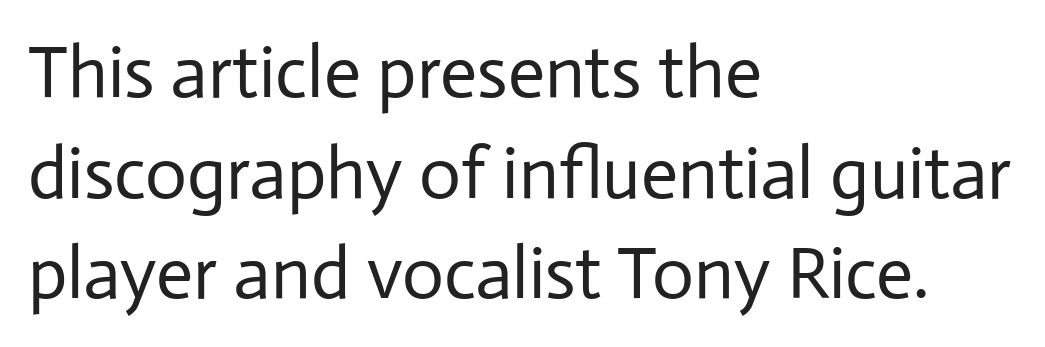
Here the glyphs are tracked normally, forming tight word shapes. Letters rest on an invisible, unmarked baseline. Unbolded letterforms with no extra heft. Italic: no, the glyphs are upright roman. Does the type have serifs? No, each stem ends abruptly.
